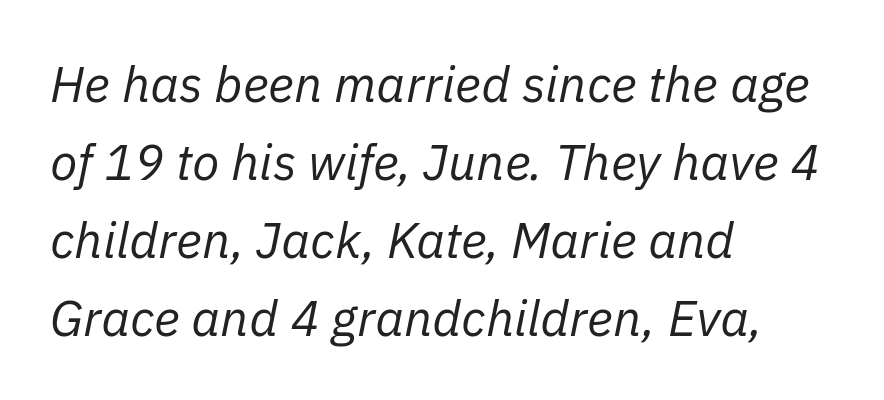
Q: Is the text bold? A: No.
Q: Is the text italic (slanted)? A: Yes, it leans right by about 11 degrees.
Q: Is the text underlined? A: No.
Q: How is the paragraph aligned? A: Left-aligned.
Q: Is the spacing between letters normal or unusually wide? A: Normal.
Q: Is the spacing between lines tight, normal or loose? A: Normal.
Q: Width (condensed, normal, or wide)? A: Normal.
Q: Stroke contrast? A: Low.
Q: x-height? A: Medium.
Q: Monospaced? A: No.
